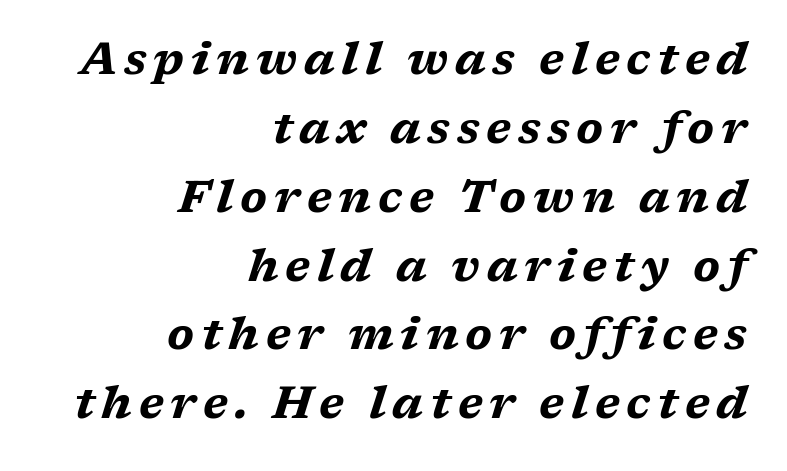
The image shows 45 px bold, wide type, italic (leaning right); set right-aligned, normal line spacing (1.53x), not underlined; medium stroke contrast and a medium x-height.
